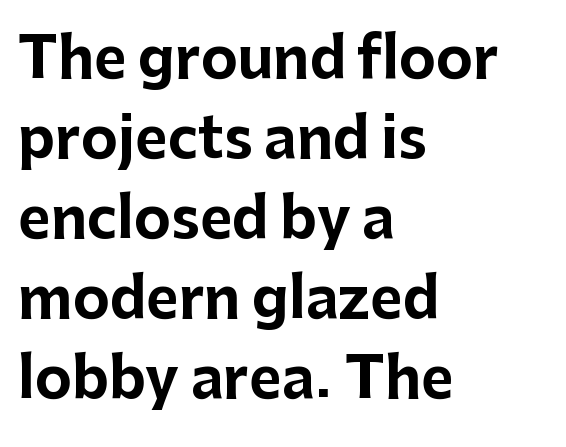
The typesetter chose a ragged-right arrangement here. Rule under the text: the space is simply empty. Serifs: no, the terminals of the letterforms are clean. Is there much room between lines? A standard amount, neither cramped nor airy.
